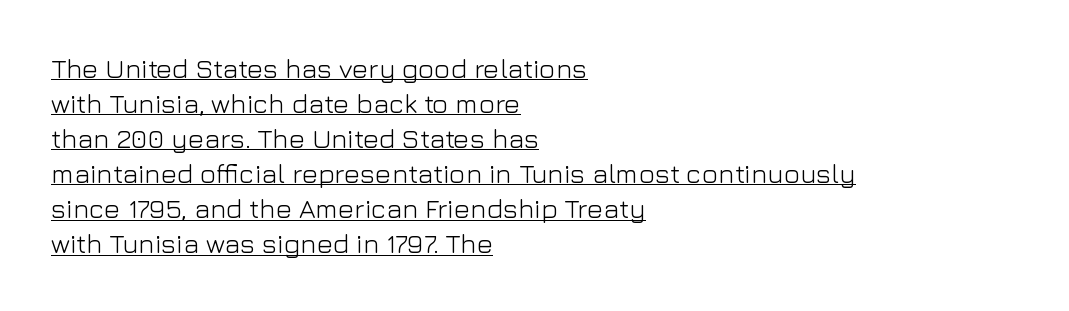
Teacher's note: observe the even left margin — that is flush-left alignment. Decoration check: the copy is underlined. The line-height multiplier appears to be the usual default. You could call the tracking neutral — neither tight nor loose. A light-to-regular cut is what we see here. A roman cut, with each character standing at attention.
